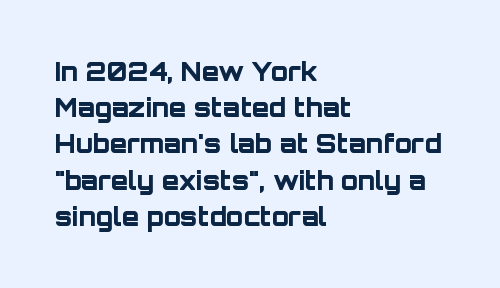
Typesetter's note: full bold, strokes at maximum text heaviness. Rendered with straight, roman letterforms. The line-height multiplier appears to be the usual default. Words appear dense and cohesive because spacing is normal. A student would call this left alignment; a typographer would say flush left, rag right. The baseline area is clear.
